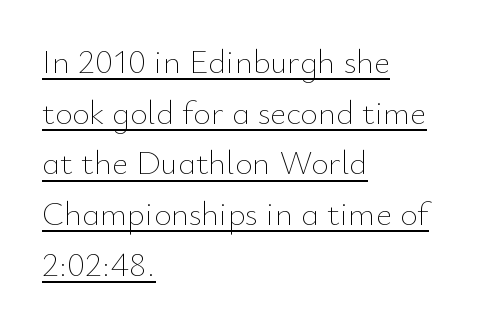
Each letter keeps its own natural width here, so spacing adapts to shape. The letterforms sit shoulder to shoulder at normal distance. The cut favours lightness, reaching ordinary text weight at its darkest. Tall strokes in this sample are plumb rather than angled. This block has exactly the height ordinary leading produces. The passage shown is underscored from start to finish.
